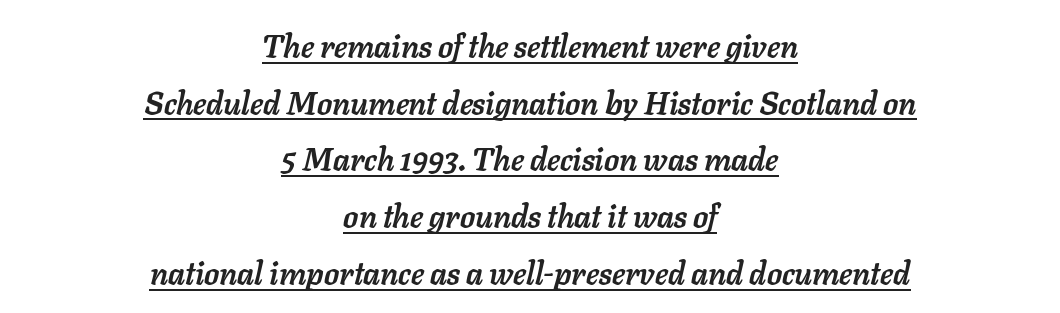
In designer terms, the underline attribute is active on this setting. Casual observation: everything's sitting right in the middle. This sample has the flowing, uneven cadence of proportional lettering. Strong, thick strokes mark this as bold type. This sample uses plain, unmodified letter spacing. In terms of posture, this sample is oblique.
